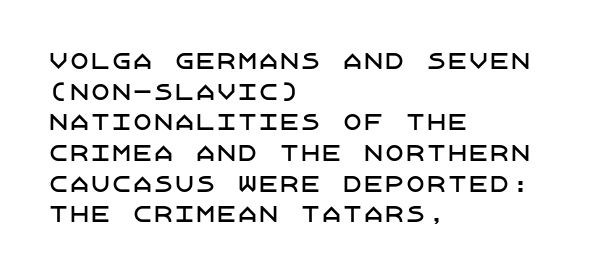
The image shows 21 px text type, upright; set left-aligned, normal line spacing (1.46x), normal letter spacing, not underlined.
